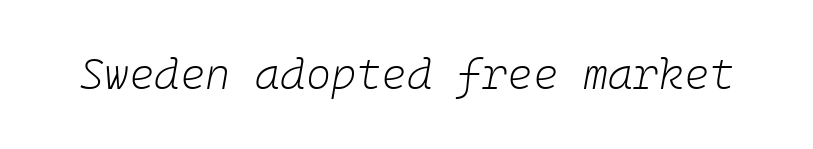
Compared with typical body copy, the letter spacing here is the same. Is the stroke heavy? The answer is a plain regular-or-lighter. The baseline area is clear. The glyphs look as if they've been sheared to an angle.
